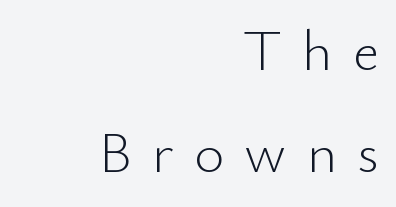
{"serif": "no", "italic": "no", "bold": "no", "weight": "light", "width": "normal", "stroke_contrast": "low", "x_height": "small", "monospaced": "no", "underline": "no", "align": "right", "line_spacing_ratio": 1.76, "letter_spacing": "wide", "letter_spacing_em": 0.35, "glyph_px": 58}
